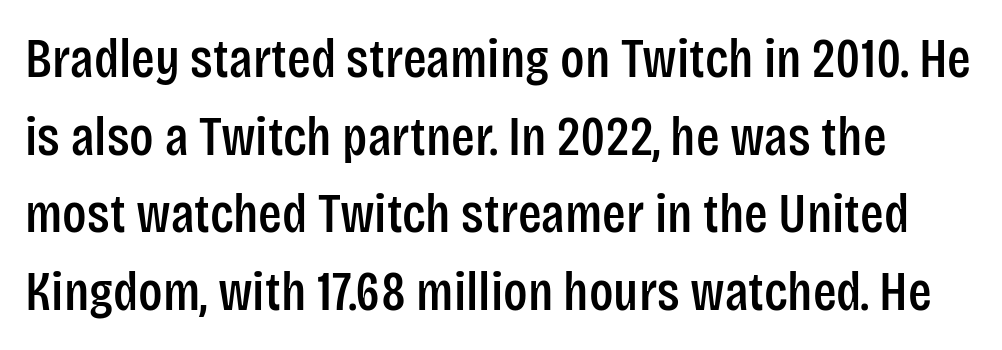
The rendering uses a moderate line-height, typical for paragraphs. To sum up the face: it is a sans, with no serifs. The font's upright variant was chosen for this text. This sample has the flowing, uneven cadence of proportional lettering. Compared with typical body copy, the letter spacing here is the same. Unmarked baselines from the first word to the last.
